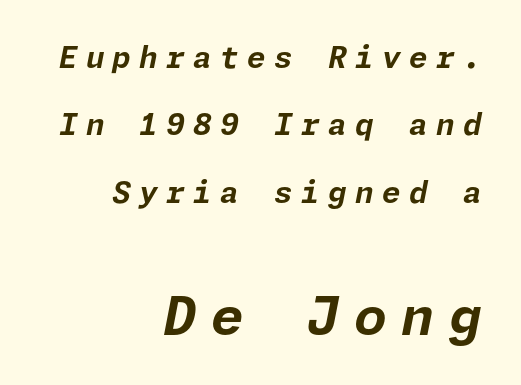
Q: Is the text bold? A: Yes.
Q: Is the text italic (slanted)? A: Yes, it leans right by about 11 degrees.
Q: Is the text underlined? A: No.
Q: How is the paragraph aligned? A: Right-aligned.
Q: Is the spacing between letters normal or unusually wide? A: Unusually wide.
Q: Is the spacing between lines tight, normal or loose? A: Loose.
Q: Which block of text is set in a larger size, the first (top) or the second (bottom)? A: The second (bottom) one.
Q: Width (condensed, normal, or wide)? A: Normal.
Q: Stroke contrast? A: Low.
Q: x-height? A: Medium.
